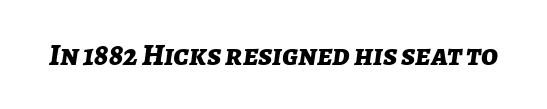
The image shows 31 px bold type, italic (leaning right); set normal letter spacing, not underlined; low stroke contrast and a medium x-height.
